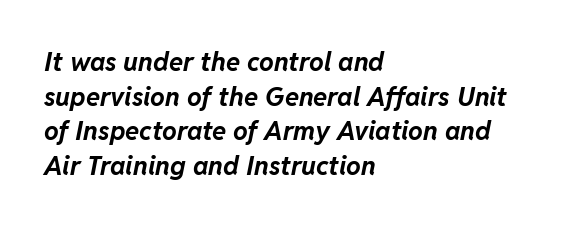
Q: Is the text bold? A: Yes.
Q: Is the text italic (slanted)? A: Yes, it leans right by about 11 degrees.
Q: Is the text underlined? A: No.
Q: How is the paragraph aligned? A: Left-aligned.
Q: Is the spacing between letters normal or unusually wide? A: Normal.
Q: Is the spacing between lines tight, normal or loose? A: Normal.
